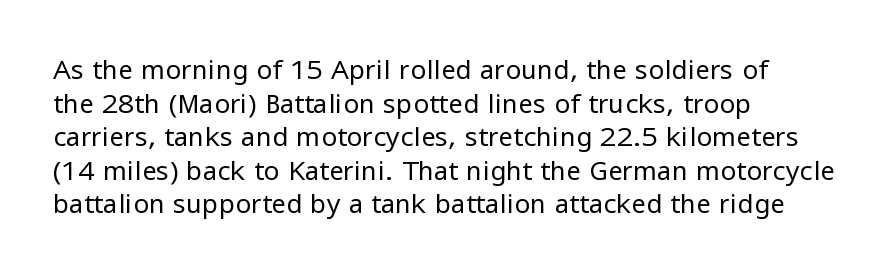
The image shows 26 px text type, upright; set left-aligned, normal line spacing (1.29x), normal letter spacing, not underlined.
